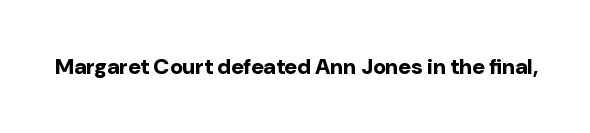
Short note: letters normally spaced. Words float on clear page, feet unadorned. The letters stand upright; this is a roman face. Heavy, bold letterforms.
